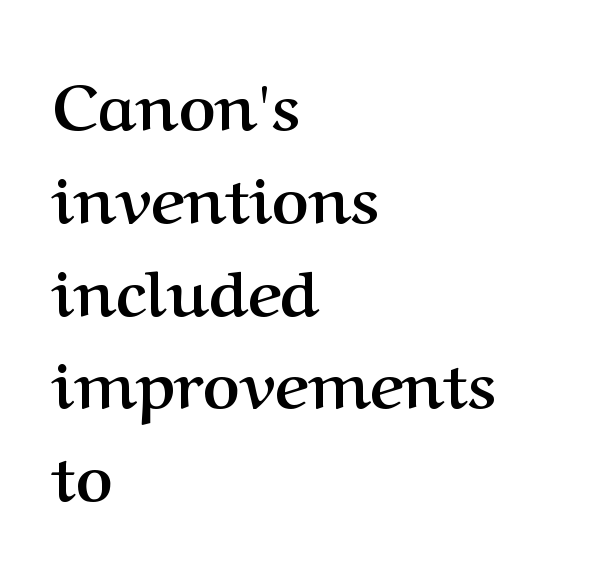
{"serif": "yes", "italic": "no", "bold": "yes", "weight": "semibold", "width": "normal", "stroke_contrast": "medium", "x_height": "medium", "monospaced": "no", "underline": "no", "align": "left", "line_spacing": "normal", "line_spacing_ratio": 1.45, "letter_spacing": "normal", "letter_spacing_em": 0.0, "glyph_px": 64}
